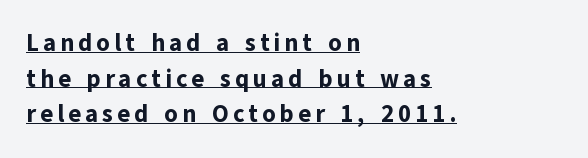
{"italic": "no", "bold": "yes", "underline": "yes", "align": "left", "line_spacing": "normal", "line_spacing_ratio": 1.48, "glyph_px": 24}
